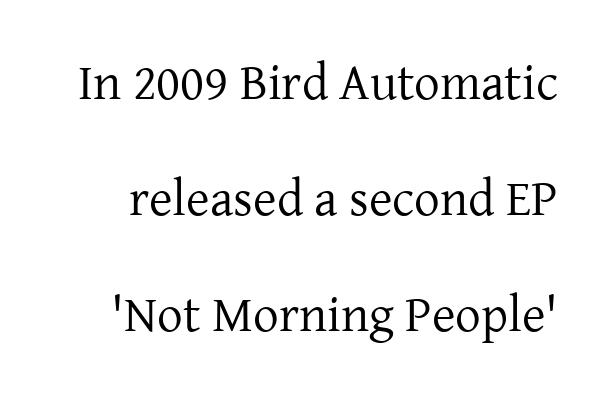
Q: Is the text bold? A: No.
Q: Is the text italic (slanted)? A: No, it is upright.
Q: Is the typeface a serif or a sans-serif typeface? A: Serif.
Q: Is the text underlined? A: No.
Q: Is the spacing between letters normal or unusually wide? A: Normal.
Q: Is the spacing between lines tight, normal or loose? A: Loose.
Q: Width (condensed, normal, or wide)? A: Normal.
Q: Stroke contrast? A: Low.
Q: x-height? A: Medium.
Q: Monospaced? A: No.
